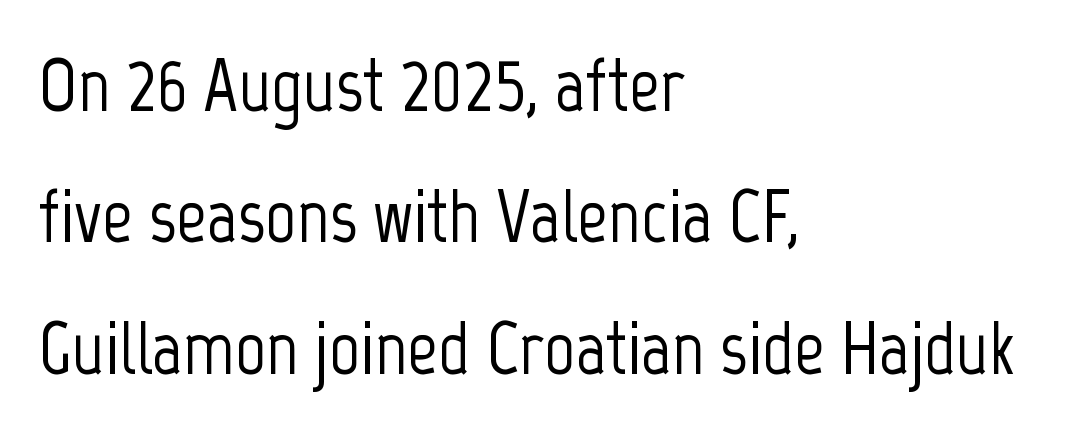
This sample has the flowing, uneven cadence of proportional lettering. Italic? Not at all — the glyphs are vertical. Notice how the passage keeps a crisp vertical edge on the left only. Type without underlining. No feet cap the strokes, marking this as sans-serif type.
